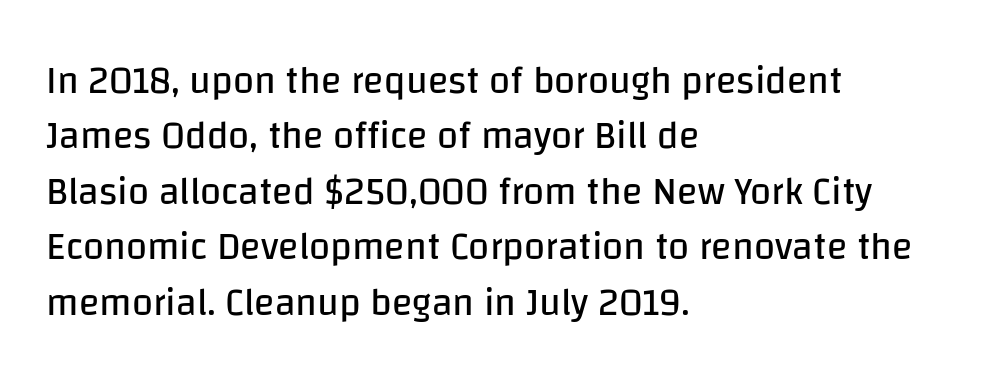
{"serif": "no", "italic": "no", "bold": "no", "weight": "regular", "width": "normal", "stroke_contrast": "low", "x_height": "large", "monospaced": "no", "underline": "no", "align": "left", "line_spacing": "normal", "line_spacing_ratio": 1.46, "letter_spacing": "normal", "letter_spacing_em": 0.0, "glyph_px": 38}
